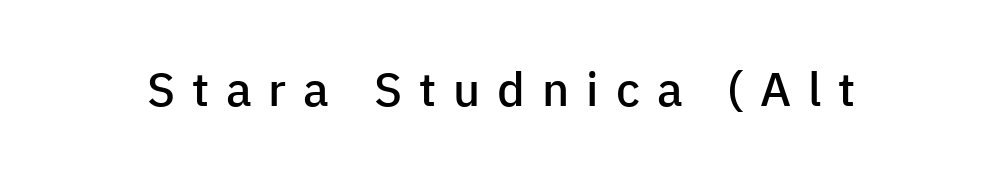
Q: Is the text bold? A: Semi-bold.
Q: Is the text italic (slanted)? A: No, it is upright.
Q: Is the typeface a serif or a sans-serif typeface? A: Sans-serif.
Q: Is the text underlined? A: No.
Q: Is the spacing between letters normal or unusually wide? A: Unusually wide.
Q: Width (condensed, normal, or wide)? A: Normal.
Q: Stroke contrast? A: Low.
Q: x-height? A: Medium.
Q: Monospaced? A: No.
